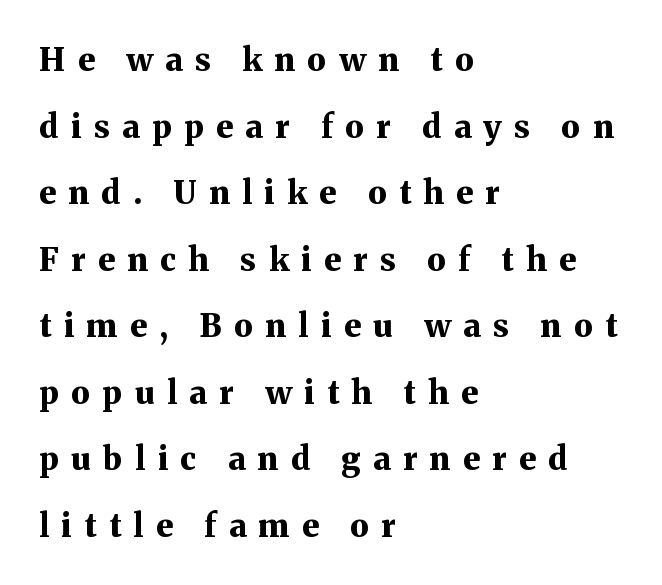
{"serif": "yes", "italic": "no", "bold": "yes", "weight": "bold", "width": "normal", "stroke_contrast": "medium", "x_height": "medium", "monospaced": "no", "underline": "no", "align": "left", "line_spacing": "loose", "line_spacing_ratio": 2.08, "letter_spacing": "wide", "letter_spacing_em": 0.39, "glyph_px": 32}
